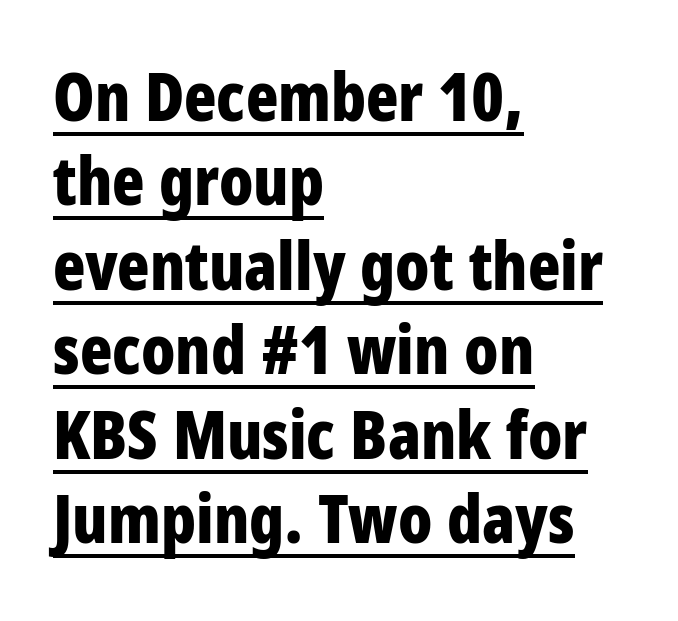
Q: Is the text bold? A: Yes.
Q: Is the text italic (slanted)? A: No, it is upright.
Q: Is the typeface a serif or a sans-serif typeface? A: Sans-serif.
Q: Is the text underlined? A: Yes.
Q: How is the paragraph aligned? A: Left-aligned.
Q: Is the spacing between letters normal or unusually wide? A: Normal.
Q: Is the spacing between lines tight, normal or loose? A: Normal.
Q: Width (condensed, normal, or wide)? A: Condensed.
Q: Stroke contrast? A: Low.
Q: x-height? A: Large.
Q: Monospaced? A: No.
